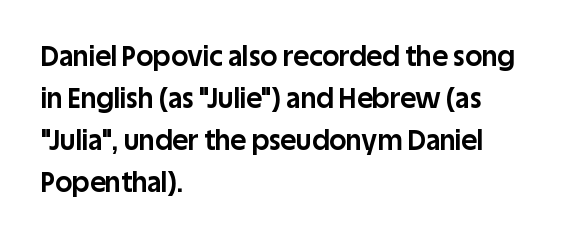
Q: Is the text bold? A: Yes.
Q: Is the text italic (slanted)? A: No, it is upright.
Q: Is the text underlined? A: No.
Q: How is the paragraph aligned? A: Left-aligned.
Q: Is the spacing between letters normal or unusually wide? A: Normal.
Q: Is the spacing between lines tight, normal or loose? A: Normal.
